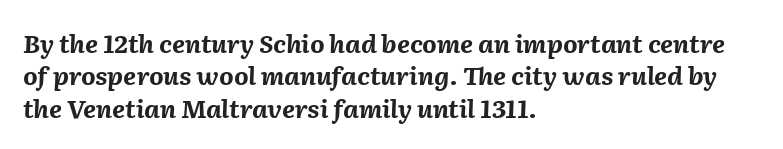
Q: Is the text bold? A: Yes.
Q: Is the text italic (slanted)? A: Yes, it leans right by about 2 degrees.
Q: Is the text underlined? A: No.
Q: How is the paragraph aligned? A: Left-aligned.
Q: Is the spacing between letters normal or unusually wide? A: Normal.
Q: Is the spacing between lines tight, normal or loose? A: Normal.
